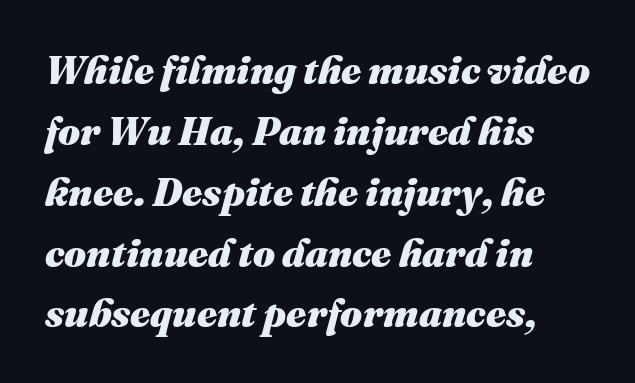
{"italic": "yes", "lean": "right", "slant_degrees": 16, "bold": "yes", "weight": "heavy", "width": "normal", "stroke_contrast": "medium", "x_height": "medium", "monospaced": "no", "underline": "no", "align": "left", "line_spacing": "normal", "line_spacing_ratio": 1.56, "letter_spacing": "normal", "letter_spacing_em": 0.0, "glyph_px": 39}
